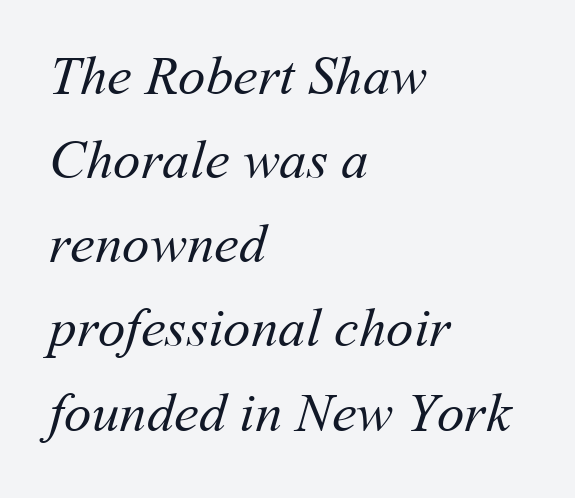
The image shows 55 px regular-weight type; set left-aligned, normal line spacing (1.53x), normal letter spacing, not underlined; medium stroke contrast and a medium x-height.
